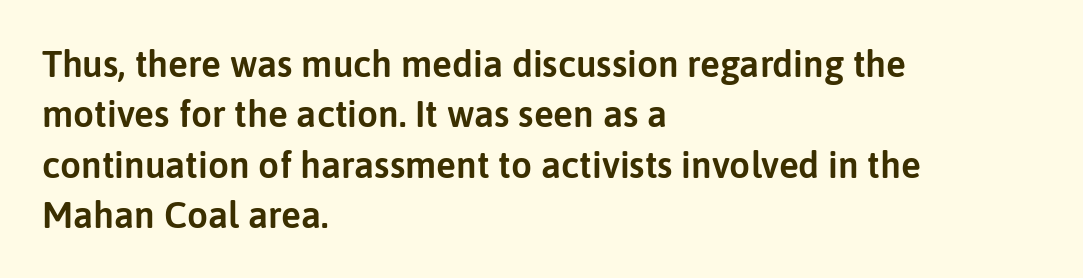
Each letter keeps its own natural width here, so spacing adapts to shape. The block of text has a typical density, with ordinary space between rows. A roman cut, with each character standing at attention. Beneath every word, the page is bare. These lines are composed in type without serifs. Inter-character spacing is left at the font's built-in metrics.
